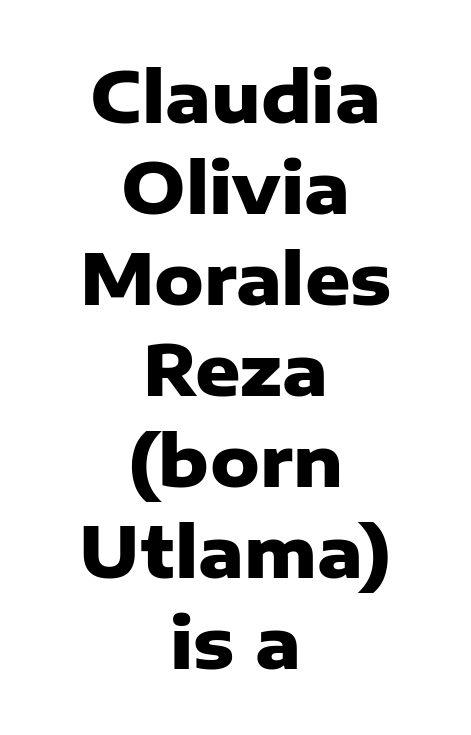
Q: Is the text bold? A: Yes.
Q: Is the text italic (slanted)? A: No, it is upright.
Q: Is the typeface a serif or a sans-serif typeface? A: Sans-serif.
Q: Is the text underlined? A: No.
Q: How is the paragraph aligned? A: Centered.
Q: Is the spacing between letters normal or unusually wide? A: Normal.
Q: Is the spacing between lines tight, normal or loose? A: Normal.
Q: Width (condensed, normal, or wide)? A: Normal.
Q: Stroke contrast? A: Low.
Q: x-height? A: Medium.
Q: Monospaced? A: No.
